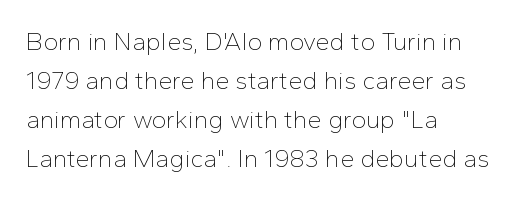
{"italic": "no", "bold": "no", "underline": "no", "align": "left", "line_spacing": "normal", "line_spacing_ratio": 1.56, "letter_spacing": "normal", "letter_spacing_em": 0.0, "glyph_px": 25}
